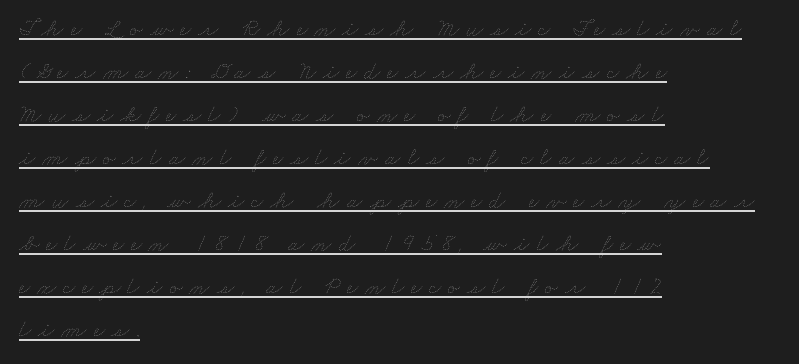
Underline: present. The weight tops out at a normal text grade. Does the copy run flush right? No — it runs flush left. In terms of letterspacing, this is a distinctly airy, spread setting.
